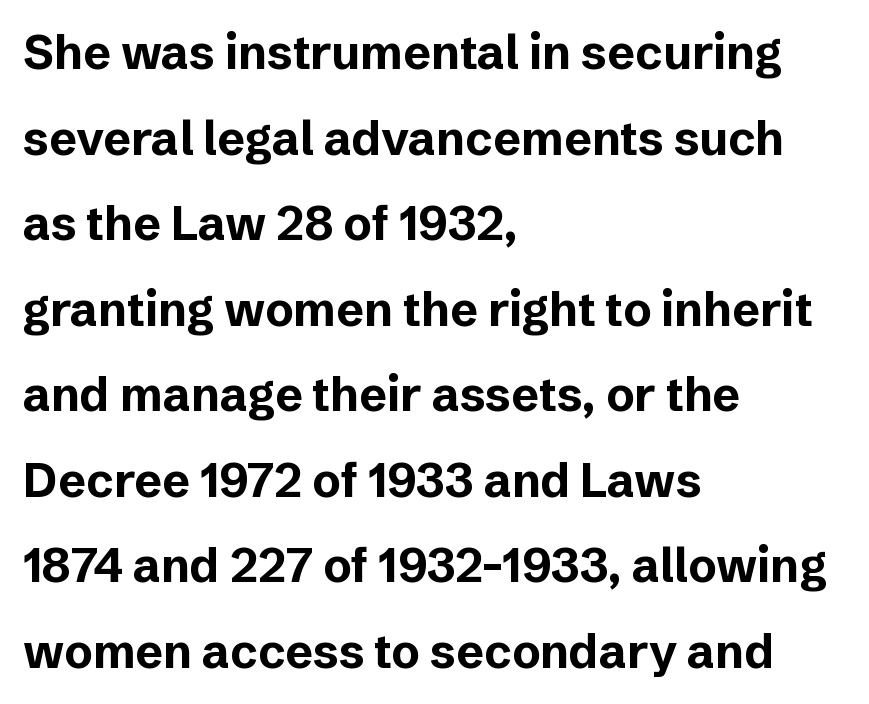
Q: Is the text bold? A: Yes.
Q: Is the text italic (slanted)? A: No, it is upright.
Q: Is the typeface a serif or a sans-serif typeface? A: Sans-serif.
Q: Is the text underlined? A: No.
Q: How is the paragraph aligned? A: Left-aligned.
Q: Is the spacing between letters normal or unusually wide? A: Normal.
Q: Width (condensed, normal, or wide)? A: Normal.
Q: Stroke contrast? A: Low.
Q: x-height? A: Medium.
Q: Monospaced? A: No.
